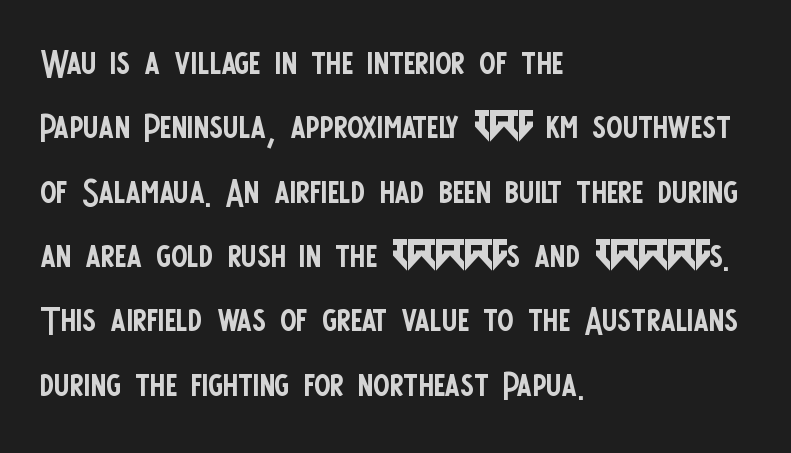
Q: Is the text bold? A: No.
Q: Is the text italic (slanted)? A: No, it is upright.
Q: Is the typeface a serif or a sans-serif typeface? A: Sans-serif.
Q: Is the text underlined? A: No.
Q: How is the paragraph aligned? A: Left-aligned.
Q: Is the spacing between letters normal or unusually wide? A: Normal.
Q: Is the spacing between lines tight, normal or loose? A: Normal.
Q: Width (condensed, normal, or wide)? A: Condensed.
Q: Stroke contrast? A: Low.
Q: x-height? A: Large.
Q: Monospaced? A: No.
